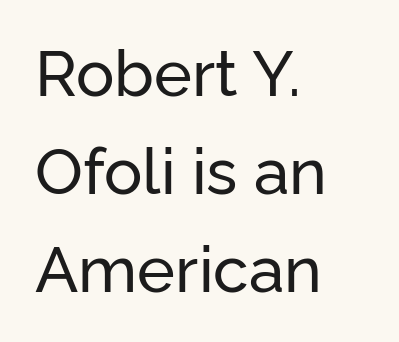
The image shows 64 px sans-serif type, upright; set left-aligned, normal line spacing (1.53x), normal letter spacing, not underlined; low stroke contrast and a medium x-height.
